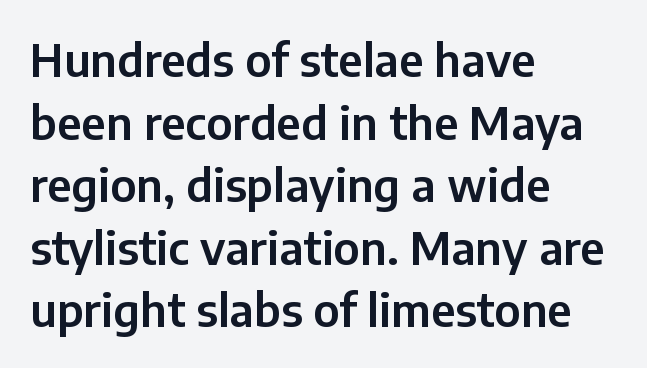
Do the letters lean? They stand straight. A typesetter would call this proportional, since set widths differ per character. Unlike a traditional serif, this face leaves its strokes unadorned. This sample keeps an unexceptional amount of space between lines.
